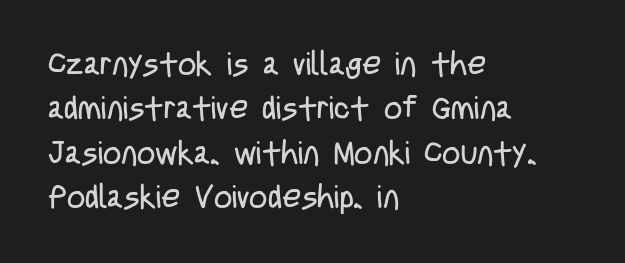
{"serif": "no", "italic": "no", "bold": "no", "weight": "regular", "width": "condensed", "stroke_contrast": "low", "x_height": "large", "monospaced": "no", "underline": "no", "align": "left", "line_spacing": "normal", "line_spacing_ratio": 1.39, "letter_spacing": "normal", "letter_spacing_em": 0.0, "glyph_px": 32}
